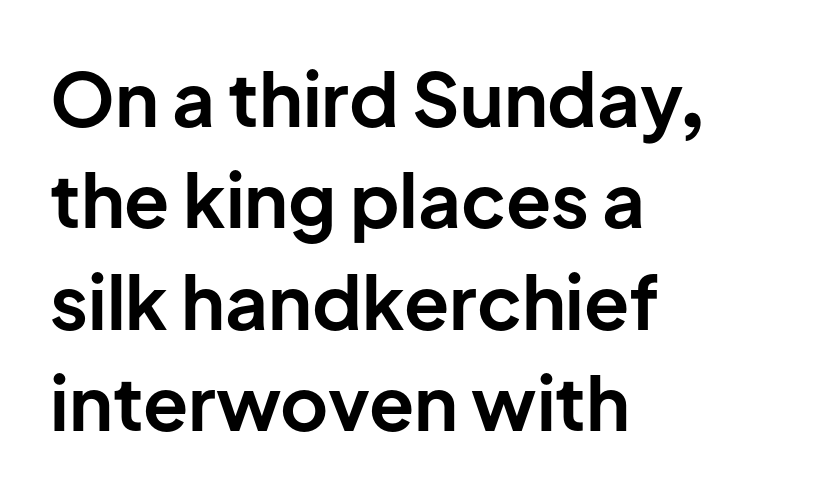
Q: Is the text bold? A: Yes.
Q: Is the text italic (slanted)? A: No, it is upright.
Q: Is the typeface a serif or a sans-serif typeface? A: Sans-serif.
Q: Is the text underlined? A: No.
Q: How is the paragraph aligned? A: Left-aligned.
Q: Is the spacing between letters normal or unusually wide? A: Normal.
Q: Is the spacing between lines tight, normal or loose? A: Normal.
Q: Width (condensed, normal, or wide)? A: Normal.
Q: Stroke contrast? A: Low.
Q: x-height? A: Medium.
Q: Monospaced? A: No.
